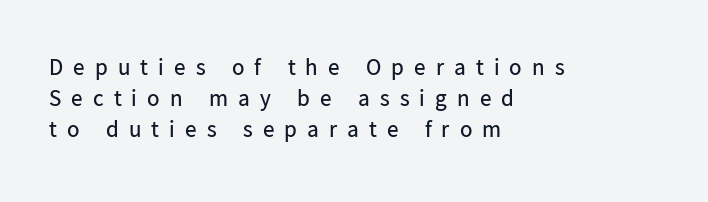
The tracking jumps out immediately: characters are airy and widely separated. The specimen reads as upright at a glance. Stroke thickness stays within the range of a standard reading face or lighter. Is there much room between lines? A standard amount, neither cramped nor airy. The string is rendered with underlining switched off.
